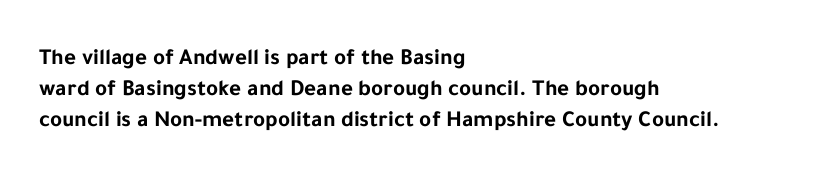
The image shows 23 px bold type, upright; set left-aligned, normal line spacing (1.35x), normal letter spacing, not underlined.
